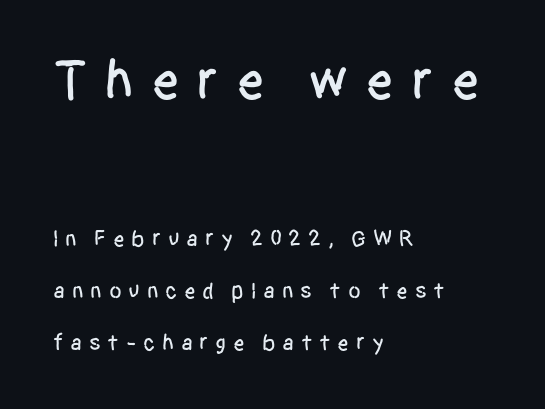
{"serif": "no", "italic": "no", "width": "condensed", "stroke_contrast": "low", "x_height": "large", "monospaced": "no", "underline": "no", "align": "left", "line_spacing": "loose", "line_spacing_ratio": 2.26, "letter_spacing": "wide", "letter_spacing_em": 0.29, "larger_block": "first", "size_ratio": 2.48, "glyph_px": 57}
